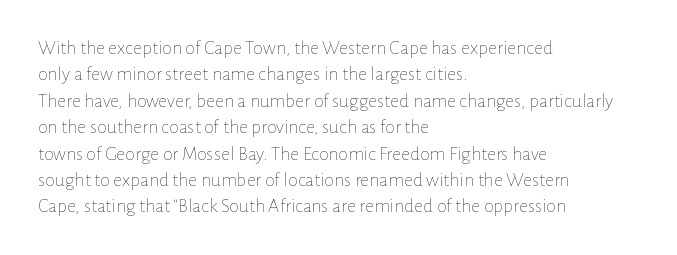
{"italic": "no", "bold": "no", "underline": "no", "align": "left", "line_spacing": "normal", "line_spacing_ratio": 1.32, "letter_spacing": "normal", "letter_spacing_em": 0.0, "glyph_px": 20}
